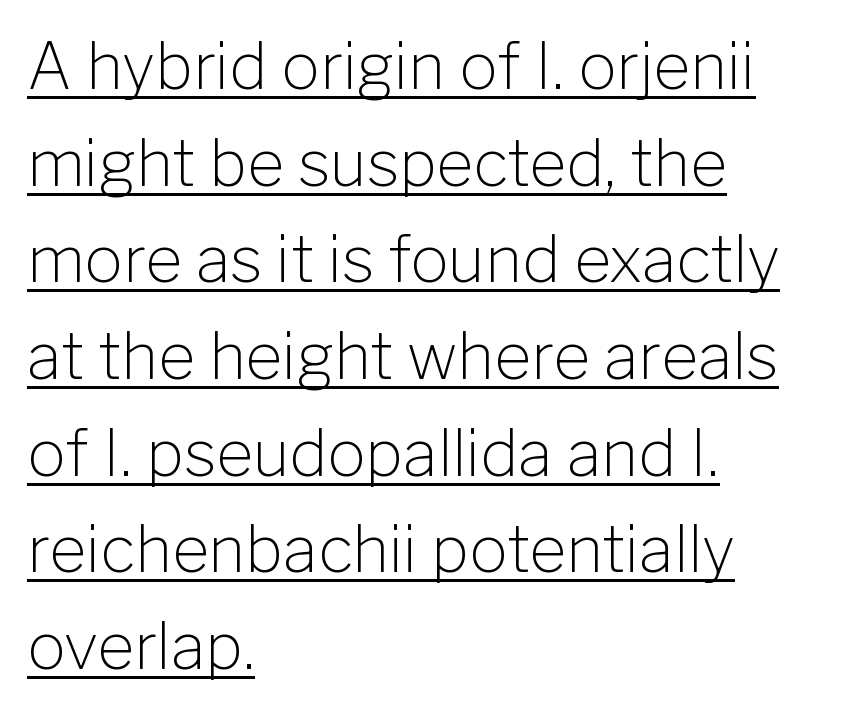
Q: Is the text bold? A: No.
Q: Is the text italic (slanted)? A: No, it is upright.
Q: Is the typeface a serif or a sans-serif typeface? A: Sans-serif.
Q: Is the text underlined? A: Yes.
Q: How is the paragraph aligned? A: Left-aligned.
Q: Is the spacing between letters normal or unusually wide? A: Normal.
Q: Is the spacing between lines tight, normal or loose? A: Normal.
Q: Width (condensed, normal, or wide)? A: Normal.
Q: Stroke contrast? A: Low.
Q: x-height? A: Medium.
Q: Monospaced? A: No.
